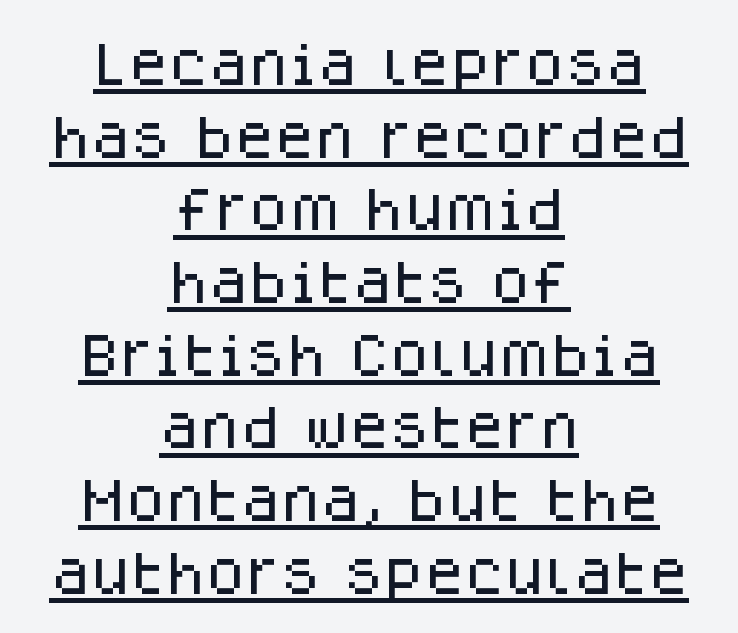
The image shows 46 px sans-serif type, upright; set centered, normal line spacing (1.58x), normal letter spacing, underlined; low stroke contrast and a large x-height.
